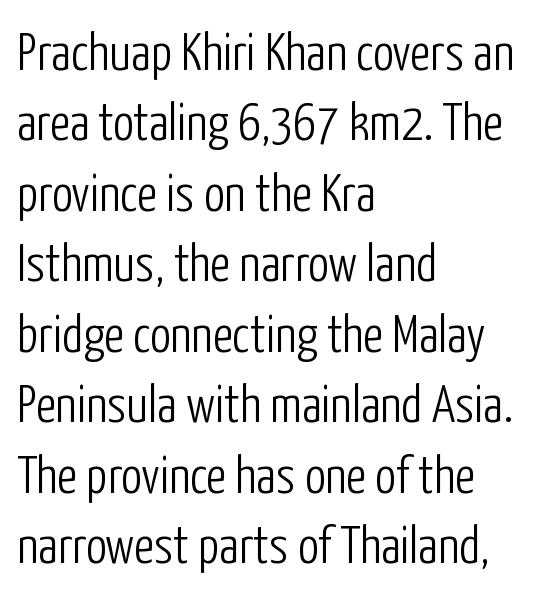
The image shows 53 px light, condensed sans-serif type, upright; set left-aligned, normal line spacing (1.33x), normal letter spacing, not underlined; low stroke contrast and a medium x-height.
